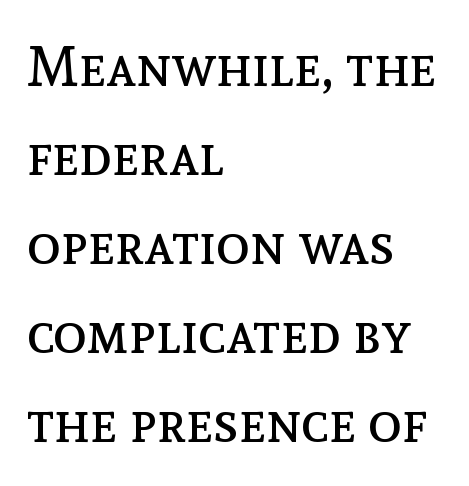
The passage shown is not underscored anywhere. Italic: no, the glyphs are upright roman. The passage shown stacks its lines at a standard gap. The line texture is even and compact thanks to regular tracking.
